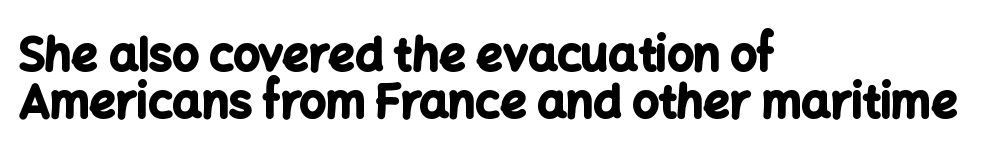
Q: Is the text bold? A: Yes.
Q: Is the text italic (slanted)? A: No, it is upright.
Q: Is the typeface a serif or a sans-serif typeface? A: Sans-serif.
Q: Is the text underlined? A: No.
Q: How is the paragraph aligned? A: Left-aligned.
Q: Is the spacing between letters normal or unusually wide? A: Normal.
Q: Is the spacing between lines tight, normal or loose? A: Tight.
Q: Width (condensed, normal, or wide)? A: Normal.
Q: Stroke contrast? A: Low.
Q: x-height? A: Medium.
Q: Monospaced? A: No.
